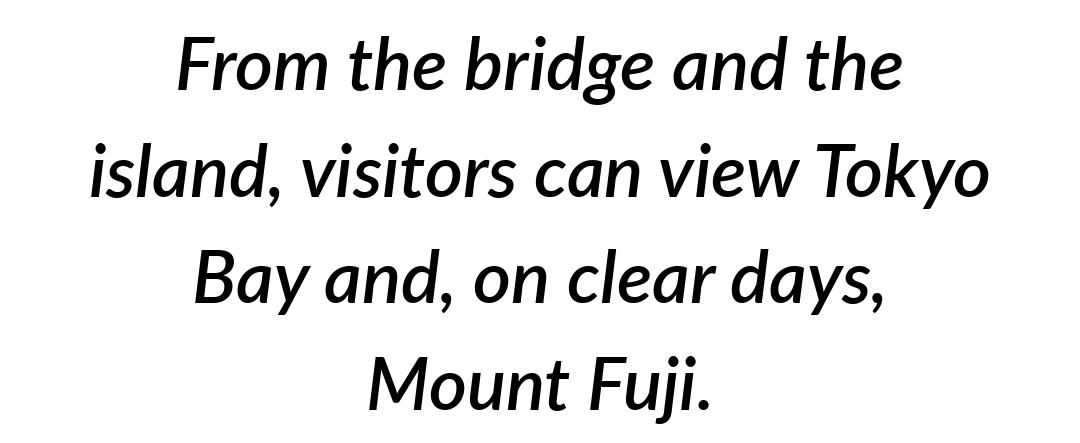
The image shows 73 px semibold type, italic (leaning right); set centered, normal line spacing (1.46x), normal letter spacing, not underlined; low stroke contrast and a medium x-height.
